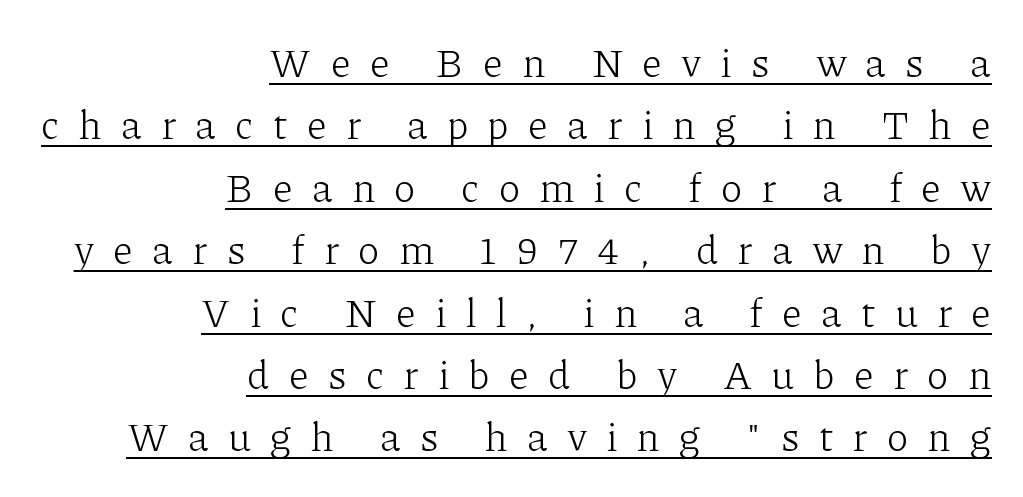
The image shows 40 px light serif type, upright; set right-aligned, normal line spacing (1.56x), unusually wide letter spacing (+0.48 em), underlined; low stroke contrast and a medium x-height.
